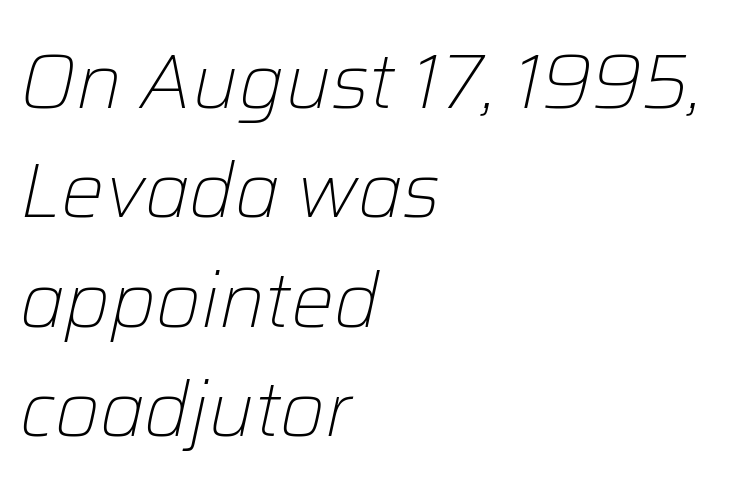
The image shows 77 px light type, italic (leaning right); set left-aligned, normal line spacing (1.42x), normal letter spacing, not underlined; low stroke contrast and a medium x-height.
